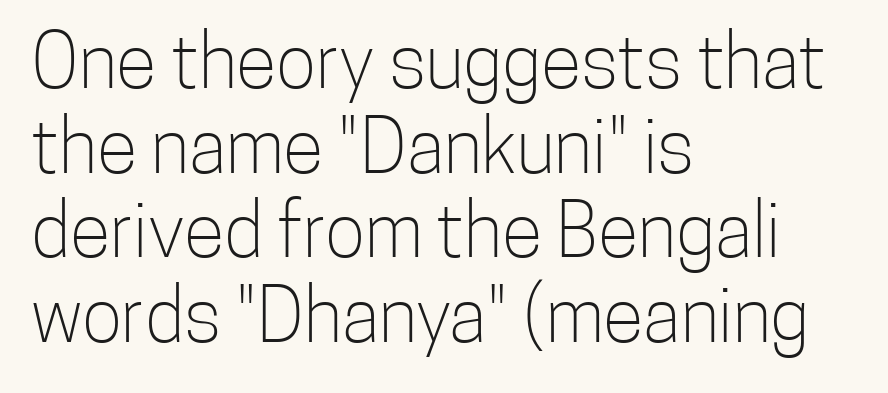
The image shows 75 px light, condensed sans-serif type, upright; set left-aligned, tight line spacing (1.13x), normal letter spacing, not underlined; low stroke contrast and a medium x-height.
